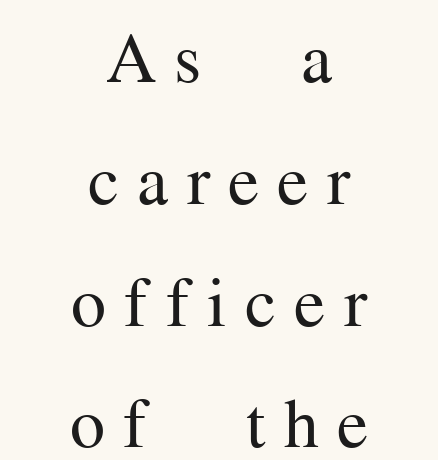
{"serif": "yes", "italic": "no", "bold": "no", "weight": "regular", "width": "normal", "stroke_contrast": "medium", "x_height": "medium", "monospaced": "no", "underline": "no", "align": "center", "line_spacing_ratio": 1.74, "letter_spacing": "wide", "letter_spacing_em": 0.26, "glyph_px": 70}
